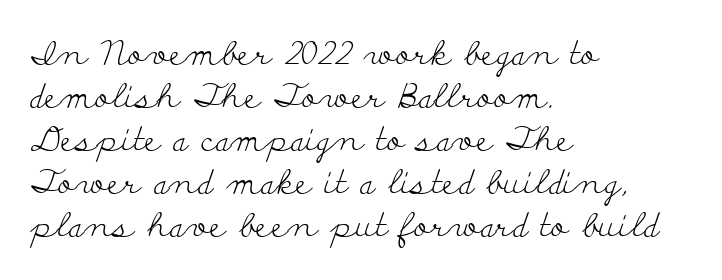
Q: Is the text bold? A: No.
Q: Is the text italic (slanted)? A: Yes.
Q: Is the typeface a serif or a sans-serif typeface? A: Serif.
Q: Is the text underlined? A: No.
Q: How is the paragraph aligned? A: Left-aligned.
Q: Is the spacing between letters normal or unusually wide? A: Normal.
Q: Is the spacing between lines tight, normal or loose? A: Normal.
Q: Width (condensed, normal, or wide)? A: Wide.
Q: Stroke contrast? A: Low.
Q: x-height? A: Small.
Q: Monospaced? A: No.
